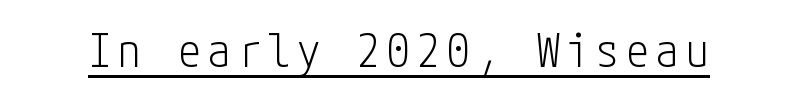
The image shows 46 px light, condensed sans-serif type, upright; set underlined; low stroke contrast and a medium x-height.
